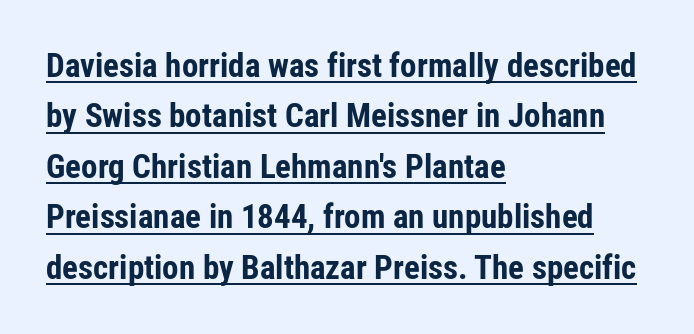
Is this a fixed-width face? No — the glyphs have proportional, varying widths. Stroke thickness is high; the sample reads as a true bold. Somebody hit Ctrl+U on this one — the words are underlined. Leading: standard. The letters carry no serifs — their stems end cleanly without finishing strokes. The text block is weighted toward the left margin, trailing off unevenly rightward.
